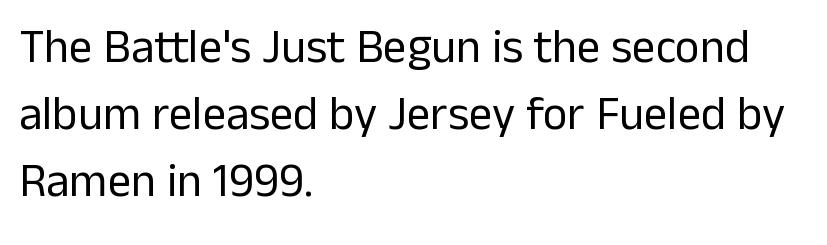
Q: Is the text bold? A: No.
Q: Is the text italic (slanted)? A: No, it is upright.
Q: Is the typeface a serif or a sans-serif typeface? A: Sans-serif.
Q: Is the text underlined? A: No.
Q: How is the paragraph aligned? A: Left-aligned.
Q: Is the spacing between letters normal or unusually wide? A: Normal.
Q: Is the spacing between lines tight, normal or loose? A: Normal.
Q: Width (condensed, normal, or wide)? A: Normal.
Q: Stroke contrast? A: Low.
Q: x-height? A: Medium.
Q: Monospaced? A: No.
